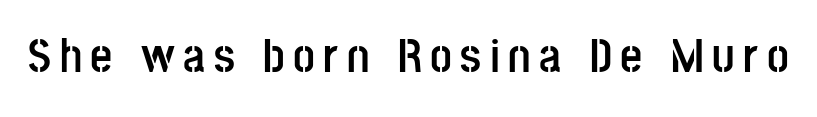
{"serif": "no", "italic": "no", "bold": "yes", "weight": "semibold", "width": "condensed", "stroke_contrast": "low", "x_height": "large", "monospaced": "no", "underline": "no", "glyph_px": 48}
